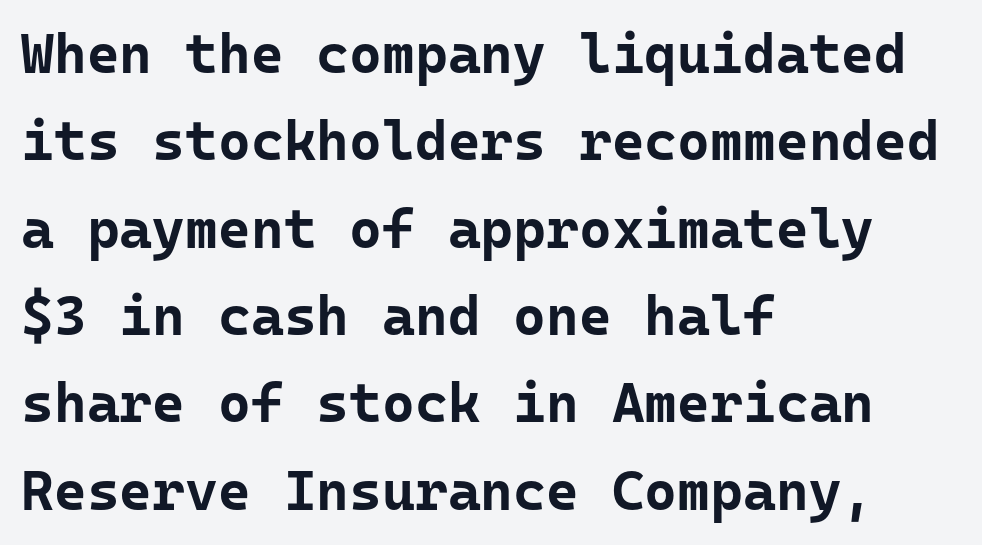
The image shows 56 px bold sans-serif type, upright, monospaced; set left-aligned, normal line spacing (1.56x), normal letter spacing, not underlined; low stroke contrast and a medium x-height.
